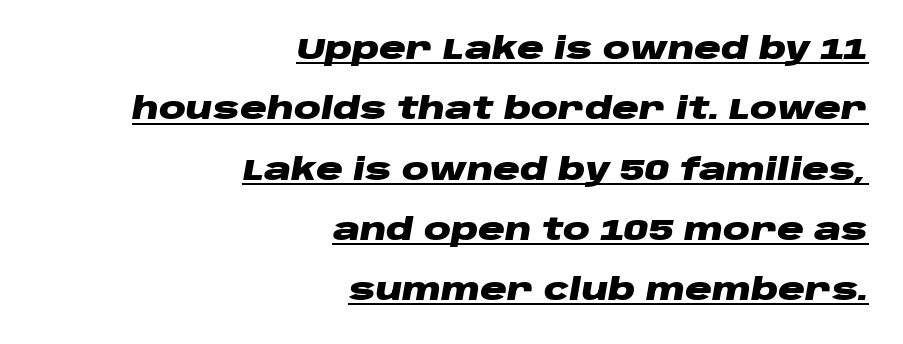
The image shows 30 px heavy, wide type, italic (leaning right); set right-aligned, loose line spacing (2.01x), normal letter spacing, underlined; low stroke contrast and a large x-height.
